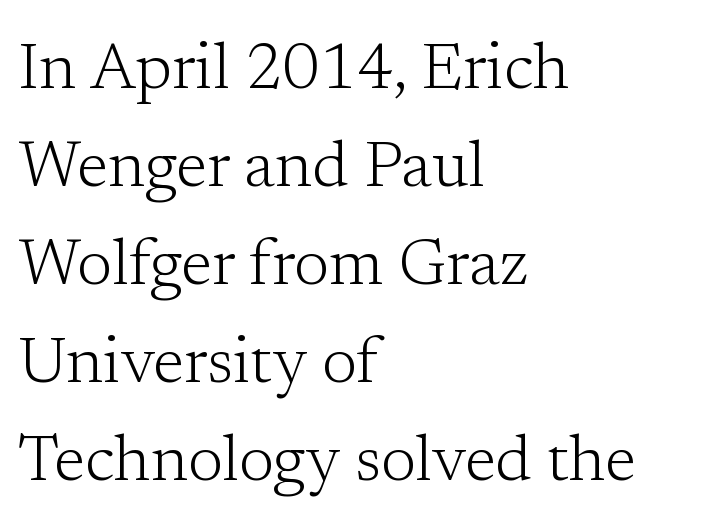
{"serif": "yes", "italic": "no", "bold": "no", "weight": "light", "width": "normal", "stroke_contrast": "low", "x_height": "medium", "monospaced": "no", "underline": "no", "align": "left", "line_spacing": "normal", "line_spacing_ratio": 1.53, "letter_spacing": "normal", "letter_spacing_em": 0.0, "glyph_px": 64}
